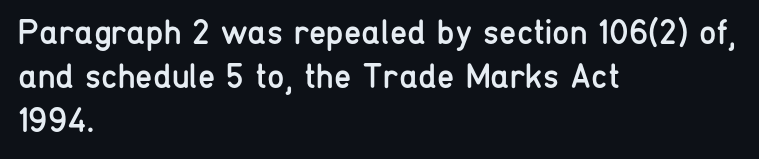
A bare baseline throughout the passage. Which margin do the lines hug? The left one — the right edge is uneven. The face used here is rendered with its standard letterfit. When letters stand straight like this, we call the style roman or upright. Quick note: interline space is typical.
